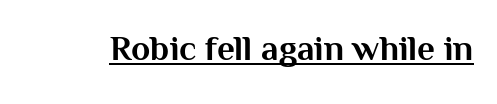
The image shows 35 px bold sans-serif type, upright; set normal letter spacing, underlined; medium stroke contrast and a medium x-height.
